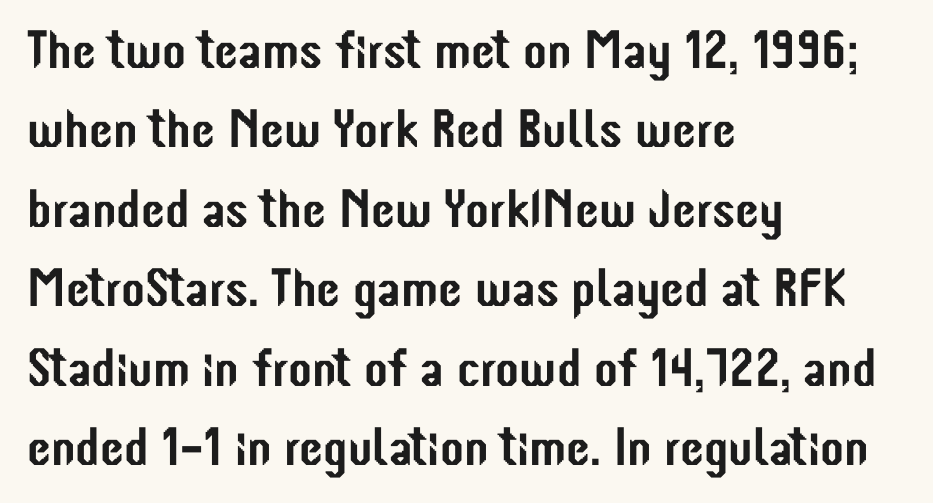
These lines sit exactly where default settings would place them. Glyph-to-glyph distance matches everyday printed text. The face used here is a sans, in the tradition of grotesques and geometrics. All the whitespace from short lines collects on the right. Spacing verdict: proportional, widths tailored to each character.
